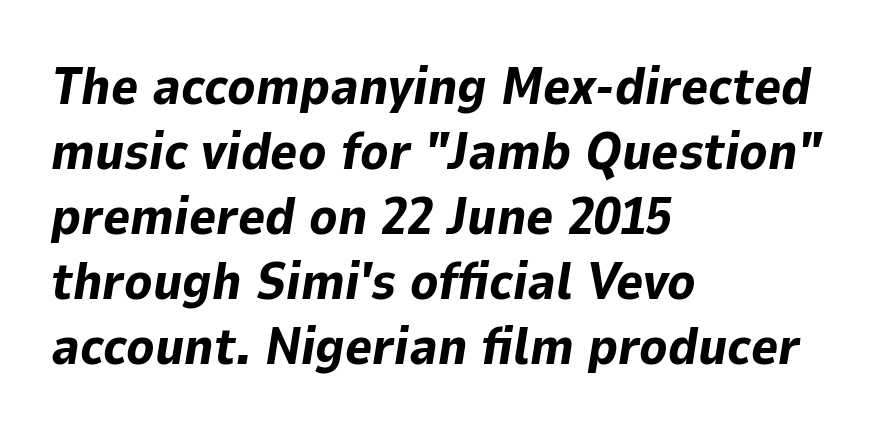
{"italic": "yes", "lean": "right", "slant_degrees": 9, "bold": "yes", "weight": "bold", "width": "normal", "stroke_contrast": "low", "x_height": "medium", "monospaced": "no", "underline": "no", "align": "left", "line_spacing": "normal", "line_spacing_ratio": 1.25, "letter_spacing": "normal", "letter_spacing_em": 0.0, "glyph_px": 52}
